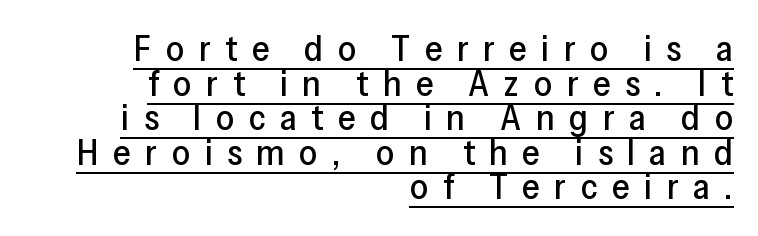
{"serif": "no", "italic": "no", "width": "normal", "stroke_contrast": "low", "x_height": "medium", "monospaced": "no", "underline": "yes", "align": "right", "line_spacing": "tight", "line_spacing_ratio": 0.96, "letter_spacing": "wide", "letter_spacing_em": 0.4, "glyph_px": 36}
